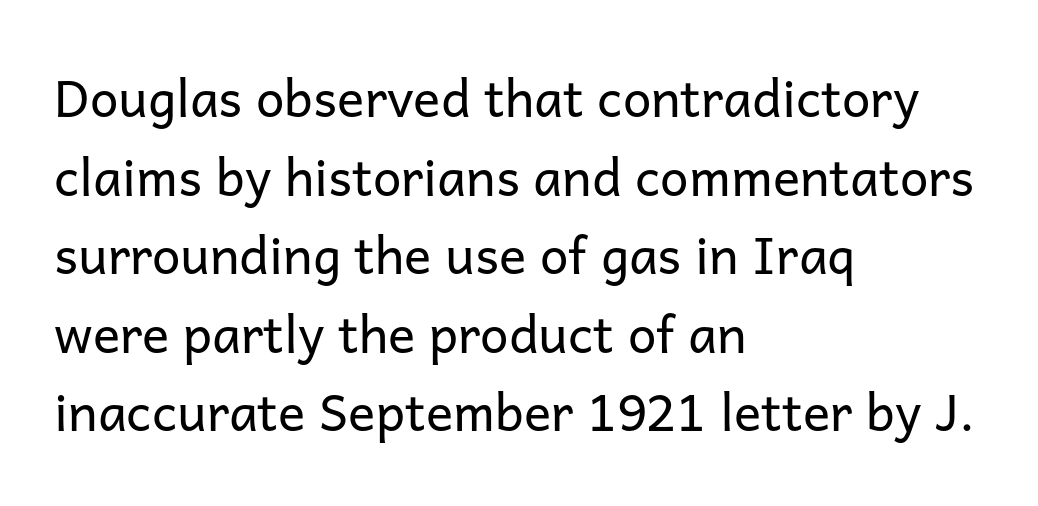
{"serif": "no", "italic": "no", "bold": "no", "weight": "regular", "width": "normal", "stroke_contrast": "low", "x_height": "medium", "monospaced": "no", "underline": "no", "align": "left", "line_spacing": "normal", "line_spacing_ratio": 1.54, "letter_spacing": "normal", "letter_spacing_em": 0.0, "glyph_px": 51}
